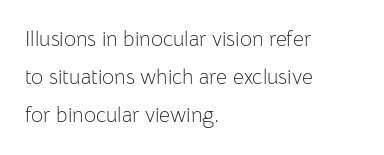
The image shows 21 px text type, upright; set left-aligned, line spacing 1.82x, normal letter spacing, not underlined.
